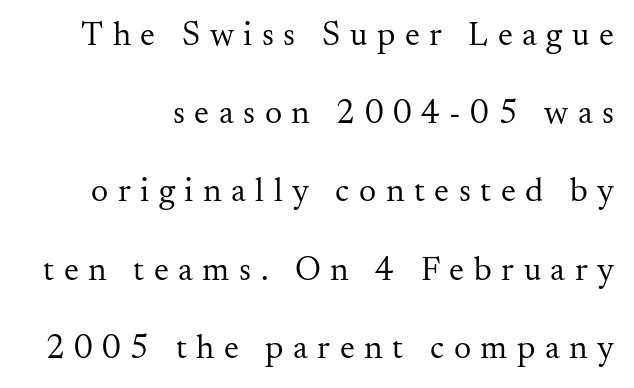
Yep, those are serifs on the letters. A quiet, ordinary-to-light weight characterises the typeface. Each letter keeps its own natural width here, so spacing adapts to shape. Just letters on the line, the space beneath them empty. A roman cut, with each character standing at attention. Each new line begins a long way beneath the previous one.
